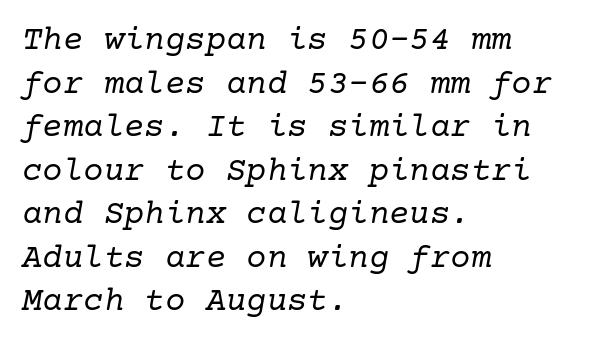
Observe the serifs anchoring each vertical stroke in this sample. The typography opts for an oblique posture over an upright one. Vertical spacing — default. The passage is arranged the way most books set body copy — flush left. The typesetting does not lean heavy: it is not bold.
